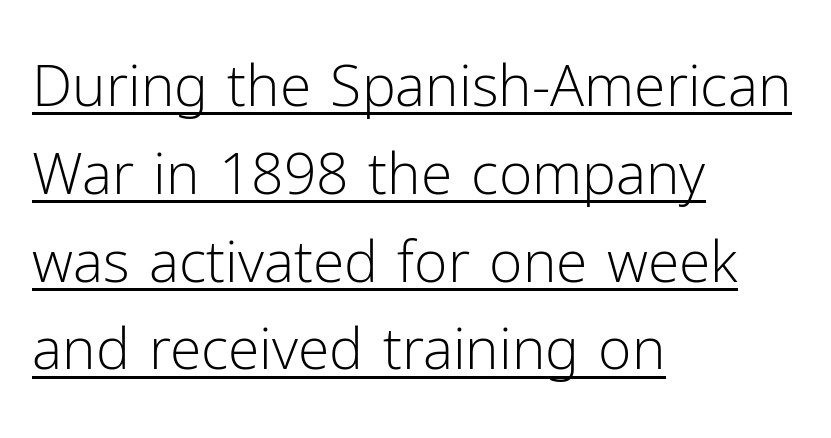
Q: Is the text bold? A: No.
Q: Is the text italic (slanted)? A: No, it is upright.
Q: Is the typeface a serif or a sans-serif typeface? A: Sans-serif.
Q: Is the text underlined? A: Yes.
Q: How is the paragraph aligned? A: Left-aligned.
Q: Is the spacing between letters normal or unusually wide? A: Normal.
Q: Is the spacing between lines tight, normal or loose? A: Normal.
Q: Width (condensed, normal, or wide)? A: Normal.
Q: Stroke contrast? A: Low.
Q: x-height? A: Medium.
Q: Monospaced? A: No.
